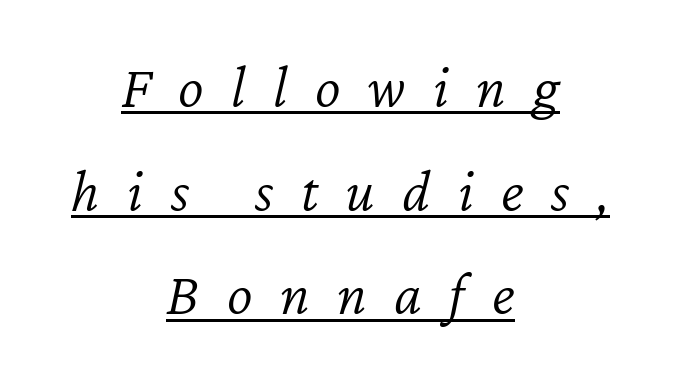
{"italic": "yes", "lean": "right", "slant_degrees": 12, "bold": "no", "weight": "light", "width": "normal", "stroke_contrast": "low", "x_height": "medium", "monospaced": "no", "underline": "yes", "align": "center", "line_spacing": "normal", "line_spacing_ratio": 1.7, "letter_spacing": "wide", "letter_spacing_em": 0.45, "glyph_px": 61}
